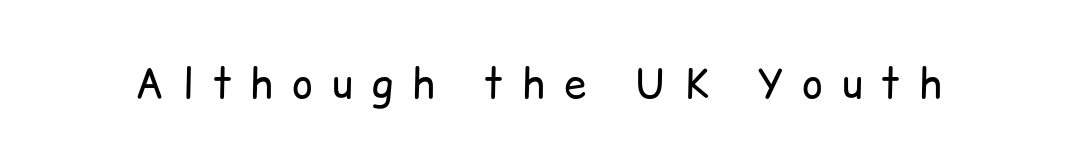
Summary of weight: not heavy and not bold. The tracking jumps out immediately: characters are airy and widely separated. Think of a printed novel: that variable character pitch is what you see here. Posture: straight, roman, zero tilt. The words here are not underlined.
